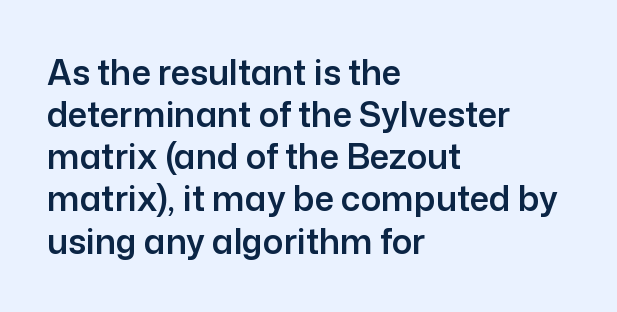
Do the characters align in a grid? No, the font is proportional. Observe the ordinary spacing: letters are neighbours, not strangers. Just letters on the line, the space beneath them empty. The text was rendered using a sans face with plain stroke endings. Posture: vertical. A student would call this left alignment; a typographer would say flush left, rag right.
